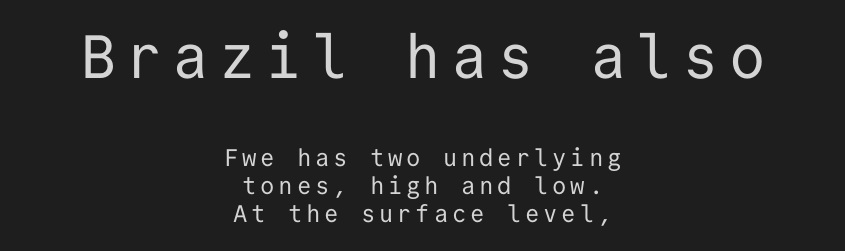
{"serif": "no", "italic": "no", "bold": "no", "weight": "regular", "width": "normal", "stroke_contrast": "low", "x_height": "medium", "monospaced": "yes", "underline": "no", "align": "center", "line_spacing_ratio": 1.18, "larger_block": "first", "size_ratio": 2.54, "glyph_px": 61}
